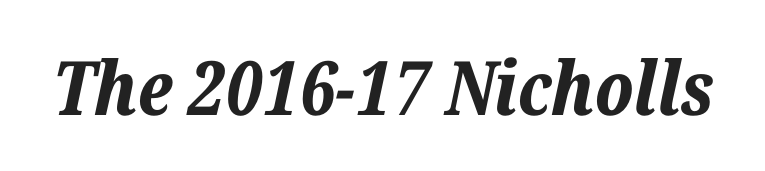
Q: Is the text bold? A: Yes.
Q: Is the text italic (slanted)? A: Yes, it leans right by about 12 degrees.
Q: Is the text underlined? A: No.
Q: Is the spacing between letters normal or unusually wide? A: Normal.
Q: Width (condensed, normal, or wide)? A: Normal.
Q: Stroke contrast? A: Low.
Q: x-height? A: Medium.
Q: Monospaced? A: No.
